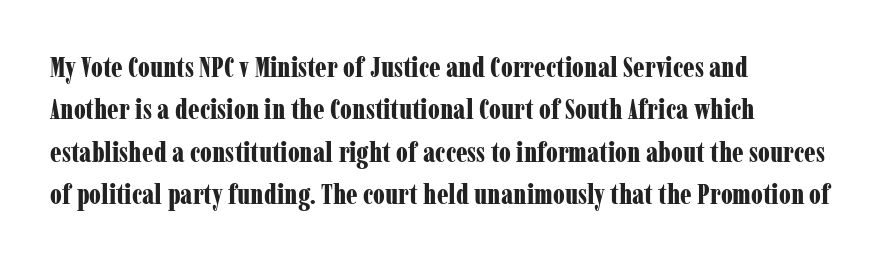
{"serif": "yes", "italic": "no", "bold": "yes", "weight": "bold", "width": "condensed", "stroke_contrast": "low", "x_height": "medium", "monospaced": "no", "underline": "no", "align": "left", "line_spacing": "normal", "line_spacing_ratio": 1.51, "letter_spacing": "normal", "letter_spacing_em": 0.0, "glyph_px": 28}
